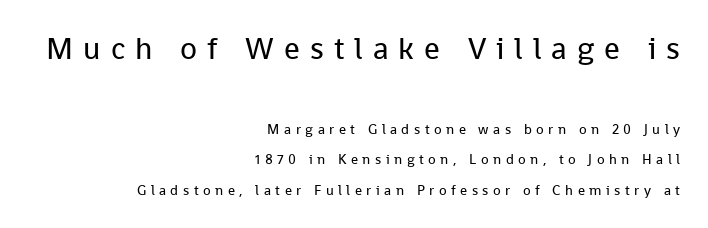
Notice the wide empty band between every row — that's loose leading. Weight class: somewhere from thin through regular. The letters are spread apart with noticeably loose tracking. Italic? Not at all — the glyphs are vertical. The text was rendered using a sans face with plain stroke endings. Is the lower block the larger one? No — the upper block carries the bigger type.
